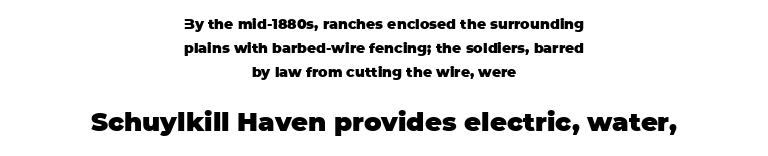
Q: Is the text bold? A: Yes.
Q: Is the text italic (slanted)? A: No, it is upright.
Q: Is the text underlined? A: No.
Q: How is the paragraph aligned? A: Centered.
Q: Is the spacing between letters normal or unusually wide? A: Normal.
Q: Which block of text is set in a larger size, the first (top) or the second (bottom)? A: The second (bottom) one.
